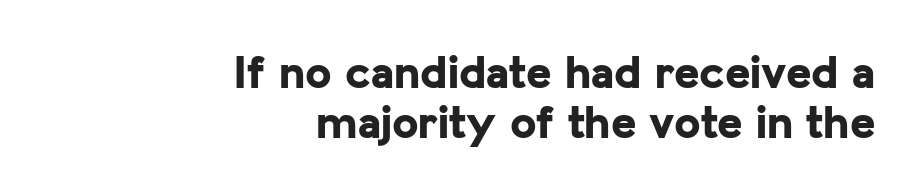
Compared with a flush-left layout, this one pins lines to the opposite, right side. Underlining? Definitely not there. Is this a fixed-width face? No — the glyphs have proportional, varying widths. Is there much room between lines? No — they nearly touch.
